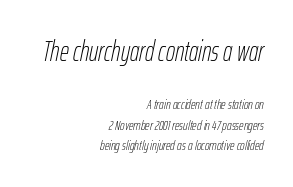
The image shows 28 px thin, condensed type, italic (leaning right); set right-aligned, normal line spacing (1.48x), normal letter spacing, not underlined; the first (top) block is 2.0x larger; low stroke contrast and a medium x-height.
